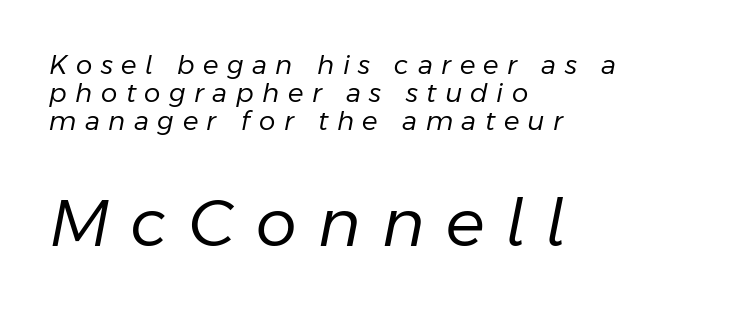
Q: Is the text bold? A: No.
Q: Is the text italic (slanted)? A: Yes, it leans right by about 11 degrees.
Q: Is the text underlined? A: No.
Q: How is the paragraph aligned? A: Left-aligned.
Q: Is the spacing between letters normal or unusually wide? A: Unusually wide.
Q: Is the spacing between lines tight, normal or loose? A: Tight.
Q: Which block of text is set in a larger size, the first (top) or the second (bottom)? A: The second (bottom) one.
Q: Width (condensed, normal, or wide)? A: Normal.
Q: Stroke contrast? A: Low.
Q: x-height? A: Medium.
Q: Monospaced? A: No.
